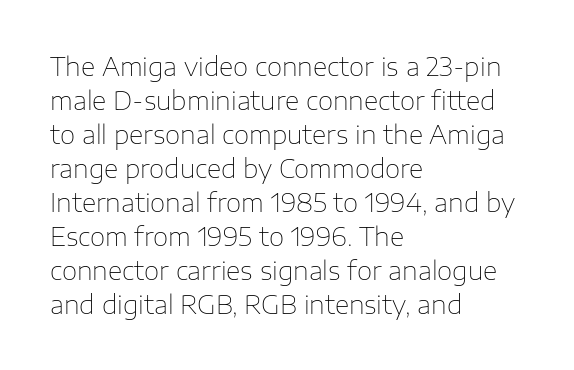
The image shows 25 px text type, upright; set left-aligned, normal line spacing (1.36x), normal letter spacing, not underlined.
